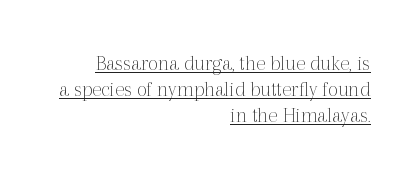
Q: Is the text bold? A: No.
Q: Is the text italic (slanted)? A: No, it is upright.
Q: Is the text underlined? A: Yes.
Q: How is the paragraph aligned? A: Right-aligned.
Q: Is the spacing between letters normal or unusually wide? A: Normal.
